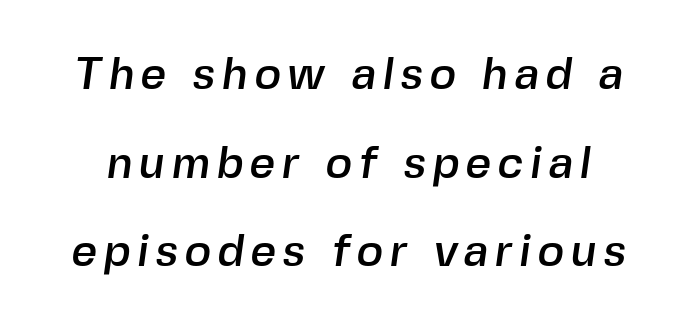
Q: Is the typeface a serif or a sans-serif typeface? A: Sans-serif.
Q: Is the text underlined? A: No.
Q: Is the spacing between lines tight, normal or loose? A: Loose.
Q: Width (condensed, normal, or wide)? A: Normal.
Q: x-height? A: Medium.
Q: Monospaced? A: No.
